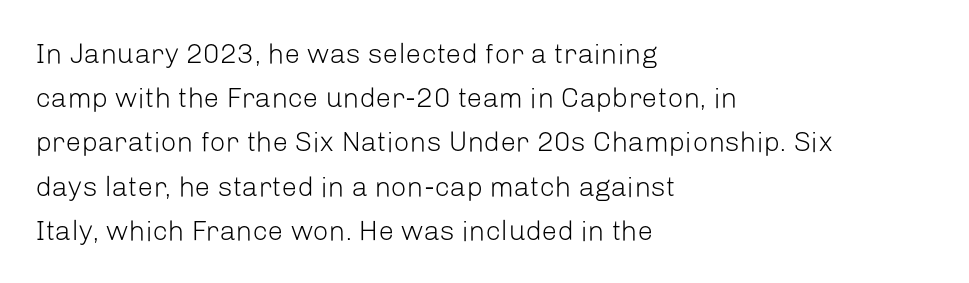
{"serif": "no", "italic": "no", "bold": "no", "weight": "light", "width": "normal", "stroke_contrast": "low", "x_height": "medium", "monospaced": "no", "underline": "no", "align": "left", "line_spacing": "normal", "line_spacing_ratio": 1.58, "letter_spacing": "normal", "letter_spacing_em": 0.0, "glyph_px": 28}
